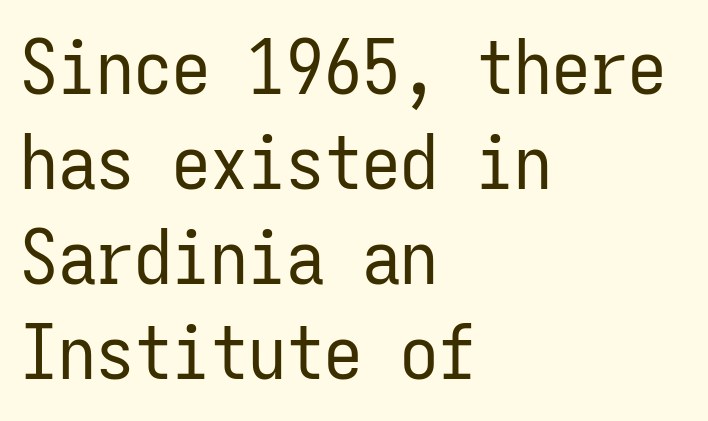
The image shows 76 px regular-weight, condensed sans-serif type, upright, monospaced; set left-aligned, normal line spacing (1.25x), normal letter spacing, not underlined; low stroke contrast and a medium x-height.
